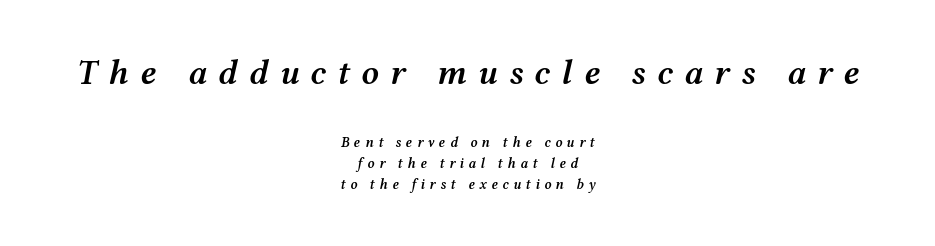
Q: Is the text bold? A: Semi-bold.
Q: Is the text italic (slanted)? A: Yes, it leans right by about 12 degrees.
Q: Is the text underlined? A: No.
Q: How is the paragraph aligned? A: Centered.
Q: Is the spacing between letters normal or unusually wide? A: Unusually wide.
Q: Is the spacing between lines tight, normal or loose? A: Normal.
Q: Which block of text is set in a larger size, the first (top) or the second (bottom)? A: The first (top) one.
Q: Width (condensed, normal, or wide)? A: Wide.
Q: Stroke contrast? A: Medium.
Q: x-height? A: Medium.
Q: Monospaced? A: No.
